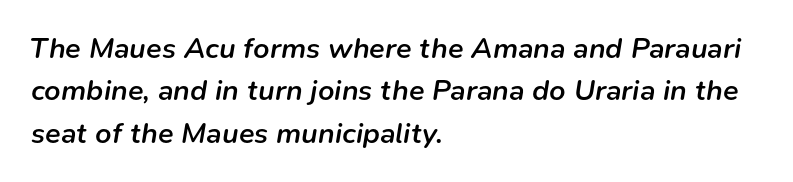
{"italic": "yes", "lean": "right", "slant_degrees": 9, "bold": "semi", "weight": "semibold", "width": "normal", "stroke_contrast": "low", "x_height": "medium", "monospaced": "no", "underline": "no", "align": "left", "line_spacing": "normal", "line_spacing_ratio": 1.46, "letter_spacing": "normal", "letter_spacing_em": 0.0, "glyph_px": 29}
